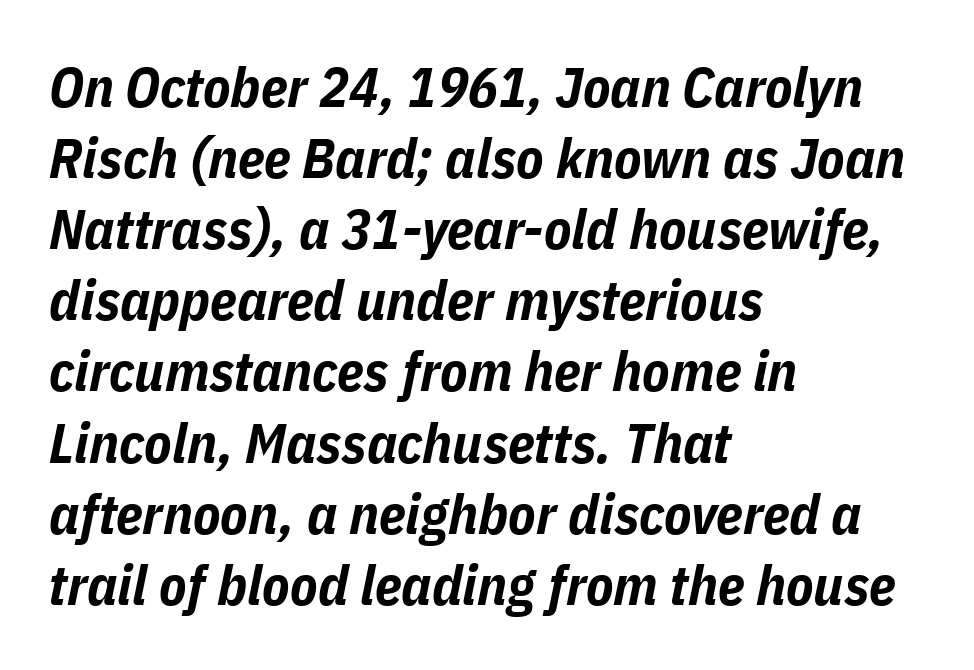
{"italic": "yes", "lean": "right", "slant_degrees": 11, "bold": "yes", "weight": "bold", "width": "condensed", "stroke_contrast": "low", "x_height": "medium", "monospaced": "no", "underline": "no", "align": "left", "line_spacing": "normal", "line_spacing_ratio": 1.27, "letter_spacing": "normal", "letter_spacing_em": 0.0, "glyph_px": 56}
